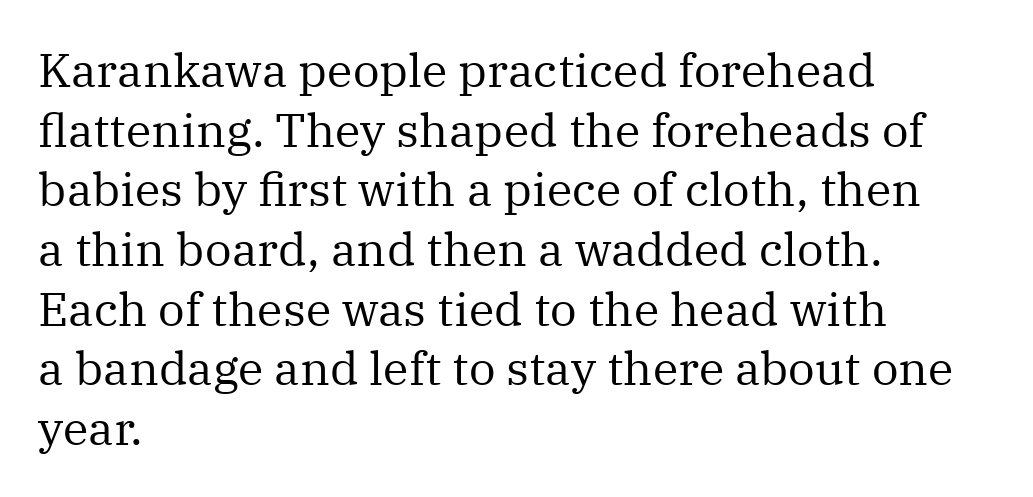
The leading is moderate, giving the passage an even texture. The baseline area is clear. The tracking reads as untouched default to a designer's eye. No chunkiness to these letters — they're not bold. Posture: vertical. This sample has the flowing, uneven cadence of proportional lettering.
